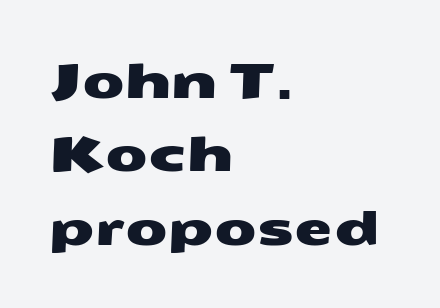
Q: Is the typeface a serif or a sans-serif typeface? A: Sans-serif.
Q: Is the text underlined? A: No.
Q: How is the paragraph aligned? A: Left-aligned.
Q: Is the spacing between letters normal or unusually wide? A: Normal.
Q: Is the spacing between lines tight, normal or loose? A: Normal.
Q: Width (condensed, normal, or wide)? A: Wide.
Q: Stroke contrast? A: Medium.
Q: x-height? A: Medium.
Q: Monospaced? A: No.
